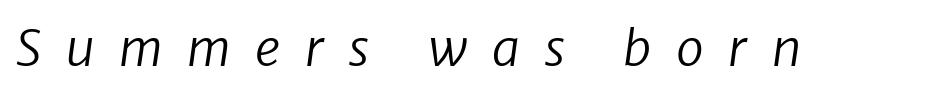
Q: Is the text bold? A: No.
Q: Is the text italic (slanted)? A: Yes, it leans right by about 8 degrees.
Q: Is the text underlined? A: No.
Q: Is the spacing between letters normal or unusually wide? A: Unusually wide.
Q: Width (condensed, normal, or wide)? A: Normal.
Q: Stroke contrast? A: Low.
Q: x-height? A: Medium.
Q: Monospaced? A: No.
